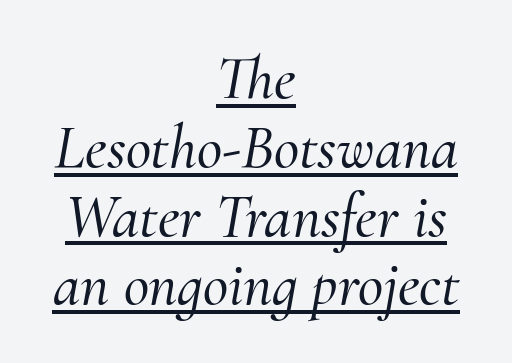
Q: Is the text italic (slanted)? A: Yes, it leans right by about 10 degrees.
Q: Is the typeface a serif or a sans-serif typeface? A: Serif.
Q: Is the text underlined? A: Yes.
Q: How is the paragraph aligned? A: Centered.
Q: Is the spacing between letters normal or unusually wide? A: Normal.
Q: Is the spacing between lines tight, normal or loose? A: Tight.
Q: Width (condensed, normal, or wide)? A: Normal.
Q: Stroke contrast? A: Medium.
Q: x-height? A: Small.
Q: Monospaced? A: No.
